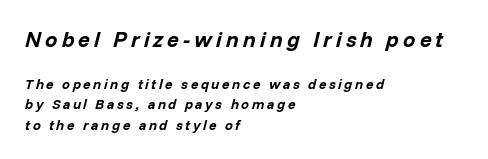
Q: Is the text bold? A: Yes.
Q: Is the text italic (slanted)? A: Yes, it leans right by about 14 degrees.
Q: Is the text underlined? A: No.
Q: How is the paragraph aligned? A: Left-aligned.
Q: Is the spacing between lines tight, normal or loose? A: Normal.
Q: Which block of text is set in a larger size, the first (top) or the second (bottom)? A: The first (top) one.
